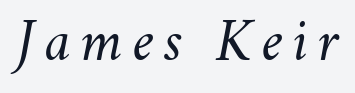
Q: Is the text bold? A: No.
Q: Is the text italic (slanted)? A: Yes, it leans right by about 11 degrees.
Q: Is the text underlined? A: No.
Q: Width (condensed, normal, or wide)? A: Normal.
Q: Stroke contrast? A: Medium.
Q: x-height? A: Small.
Q: Monospaced? A: No.
